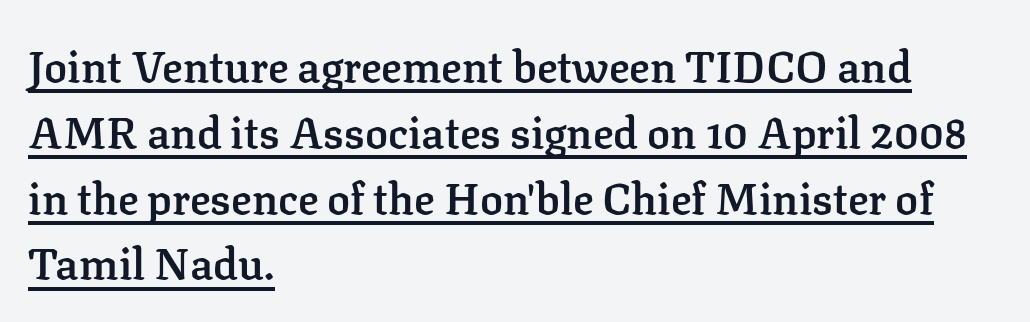
{"serif": "yes", "italic": "no", "bold": "semi", "weight": "semibold", "width": "normal", "stroke_contrast": "low", "x_height": "medium", "monospaced": "no", "underline": "yes", "align": "left", "line_spacing": "normal", "line_spacing_ratio": 1.53, "letter_spacing": "normal", "letter_spacing_em": 0.0, "glyph_px": 43}
